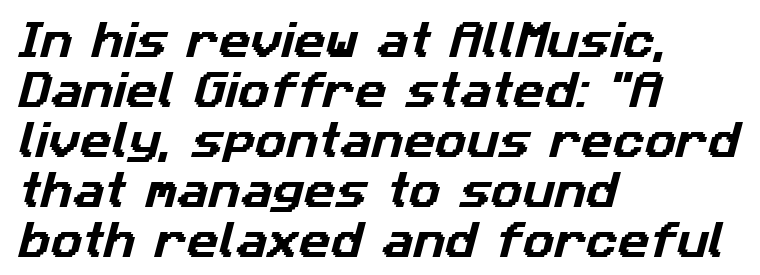
Q: Is the typeface a serif or a sans-serif typeface? A: Sans-serif.
Q: Is the text underlined? A: No.
Q: How is the paragraph aligned? A: Left-aligned.
Q: Is the spacing between letters normal or unusually wide? A: Normal.
Q: Is the spacing between lines tight, normal or loose? A: Normal.
Q: Width (condensed, normal, or wide)? A: Normal.
Q: Stroke contrast? A: Low.
Q: x-height? A: Medium.
Q: Monospaced? A: No.
